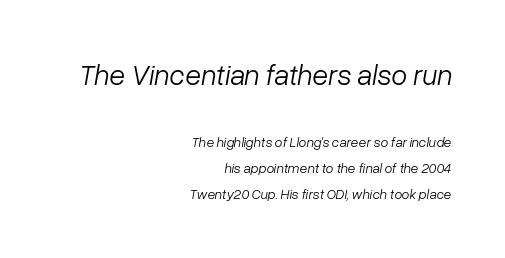
{"italic": "yes", "lean": "right", "slant_degrees": 10, "bold": "no", "weight": "light", "width": "normal", "stroke_contrast": "low", "x_height": "medium", "monospaced": "no", "underline": "no", "align": "right", "line_spacing_ratio": 1.88, "letter_spacing": "normal", "letter_spacing_em": 0.0, "larger_block": "first", "size_ratio": 2.07, "glyph_px": 29}
